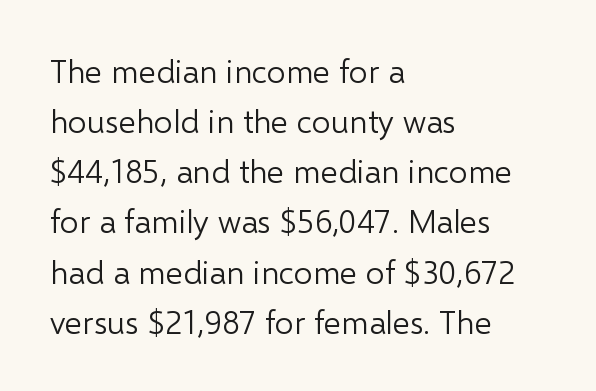
Q: Is the text bold? A: No.
Q: Is the text italic (slanted)? A: No, it is upright.
Q: Is the typeface a serif or a sans-serif typeface? A: Sans-serif.
Q: Is the text underlined? A: No.
Q: How is the paragraph aligned? A: Left-aligned.
Q: Is the spacing between letters normal or unusually wide? A: Normal.
Q: Is the spacing between lines tight, normal or loose? A: Normal.
Q: Width (condensed, normal, or wide)? A: Normal.
Q: Stroke contrast? A: Low.
Q: x-height? A: Medium.
Q: Monospaced? A: No.
